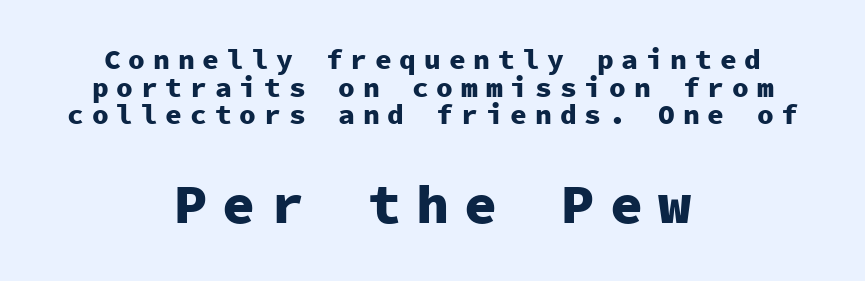
The letters carry no serifs — their stems end cleanly without finishing strokes. Leading: reduced. The rendering enlarges the type as you move from the upper chunk to the lower. A full-strength bold gives these letters their thick strokes. Where is the straight margin? There isn't one; the lines are centered.
